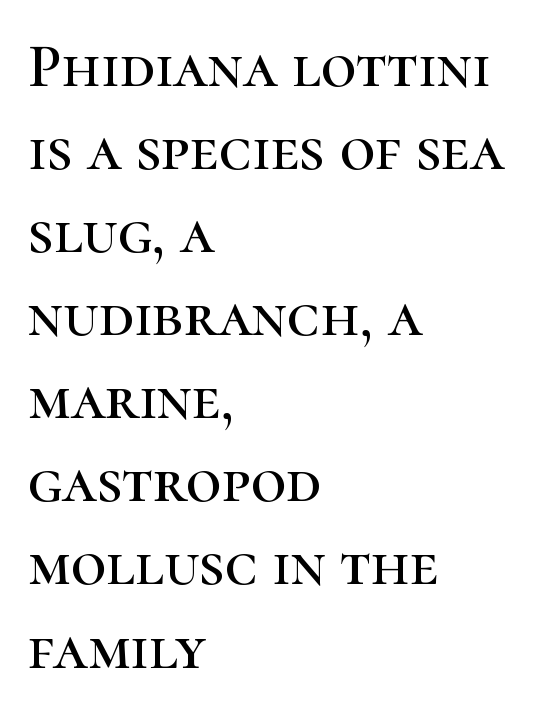
{"serif": "yes", "italic": "no", "width": "normal", "stroke_contrast": "high", "x_height": "medium", "monospaced": "no", "underline": "no", "align": "left", "line_spacing": "normal", "line_spacing_ratio": 1.34, "letter_spacing": "normal", "letter_spacing_em": 0.0, "glyph_px": 62}
